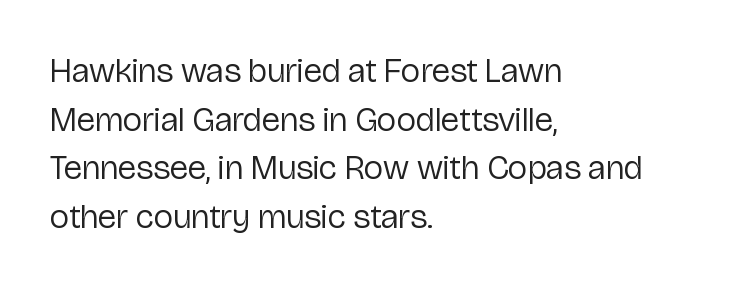
{"serif": "no", "italic": "no", "bold": "no", "weight": "regular", "width": "normal", "stroke_contrast": "low", "x_height": "medium", "monospaced": "no", "underline": "no", "align": "left", "line_spacing": "normal", "line_spacing_ratio": 1.43, "letter_spacing": "normal", "letter_spacing_em": 0.0, "glyph_px": 34}
